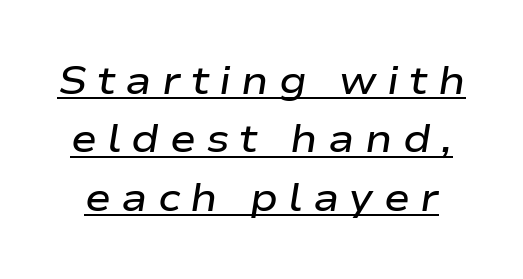
The image shows 39 px semibold, wide type, italic (leaning right); set normal line spacing (1.5x), unusually wide letter spacing (+0.26 em), underlined; low stroke contrast and a medium x-height.
